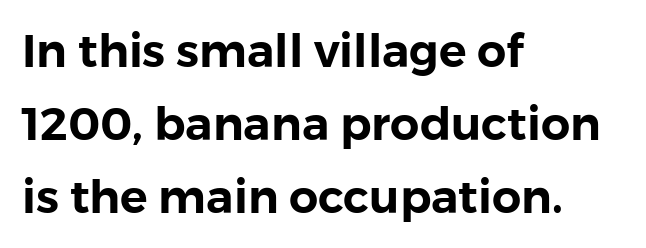
Which margin do the lines hug? The left one — the right edge is uneven. Unlike a traditional serif, this face leaves its strokes unadorned. A normal amount of white space separates one row of letters from the next. The rendering keeps characters at their native spacing. Underlining? Definitely not there. Every stem runs plumb, perpendicular to the baseline.
